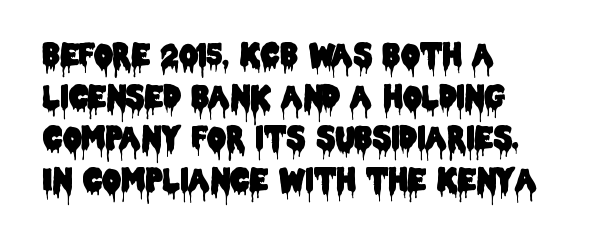
Q: Is the text italic (slanted)? A: No, it is upright.
Q: Is the typeface a serif or a sans-serif typeface? A: Sans-serif.
Q: Is the text underlined? A: No.
Q: How is the paragraph aligned? A: Left-aligned.
Q: Is the spacing between letters normal or unusually wide? A: Normal.
Q: Is the spacing between lines tight, normal or loose? A: Normal.
Q: Width (condensed, normal, or wide)? A: Condensed.
Q: Stroke contrast? A: Low.
Q: x-height? A: Large.
Q: Monospaced? A: No.
